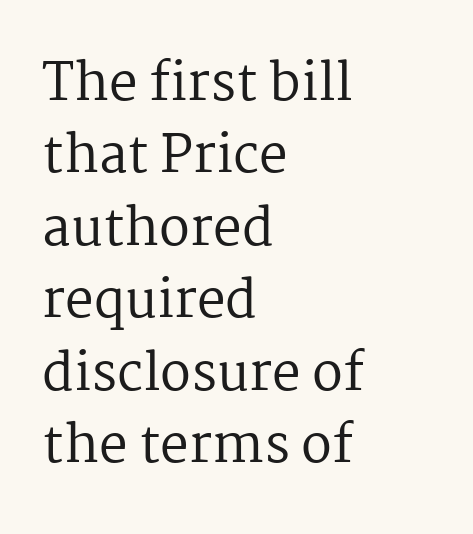
{"serif": "yes", "italic": "no", "bold": "no", "weight": "regular", "width": "normal", "stroke_contrast": "medium", "x_height": "medium", "monospaced": "no", "underline": "no", "align": "left", "line_spacing": "normal", "line_spacing_ratio": 1.42, "letter_spacing": "normal", "letter_spacing_em": 0.0, "glyph_px": 51}
